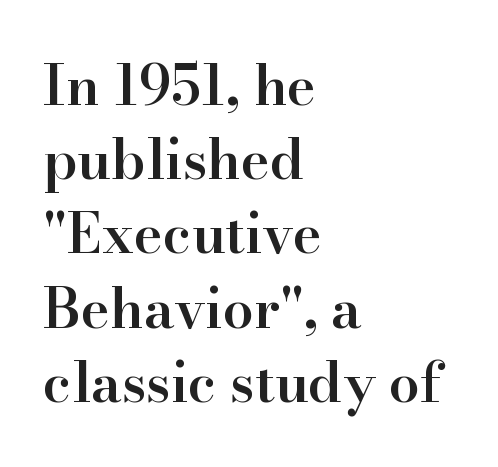
Short and long lines alike share a common starting point at left. Compared with an ordinary text face, these strokes are moderately heavier — a semibold. Compared with typical paragraphs, the rows here are spaced about the same. The zone under the glyphs is completely vacant.
